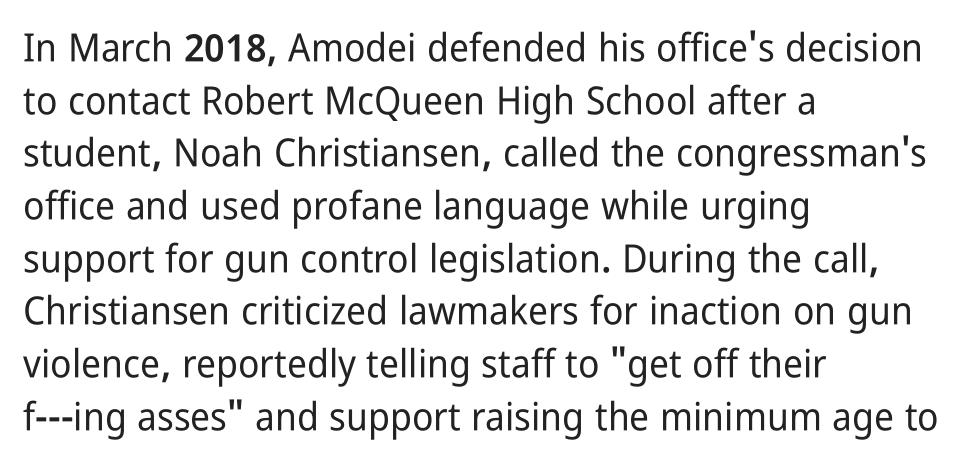
Q: Is the text italic (slanted)? A: No, it is upright.
Q: Is the typeface a serif or a sans-serif typeface? A: Sans-serif.
Q: Is the text underlined? A: No.
Q: How is the paragraph aligned? A: Left-aligned.
Q: Is the spacing between letters normal or unusually wide? A: Normal.
Q: Is the spacing between lines tight, normal or loose? A: Normal.
Q: Width (condensed, normal, or wide)? A: Condensed.
Q: Stroke contrast? A: Low.
Q: x-height? A: Medium.
Q: Monospaced? A: No.
